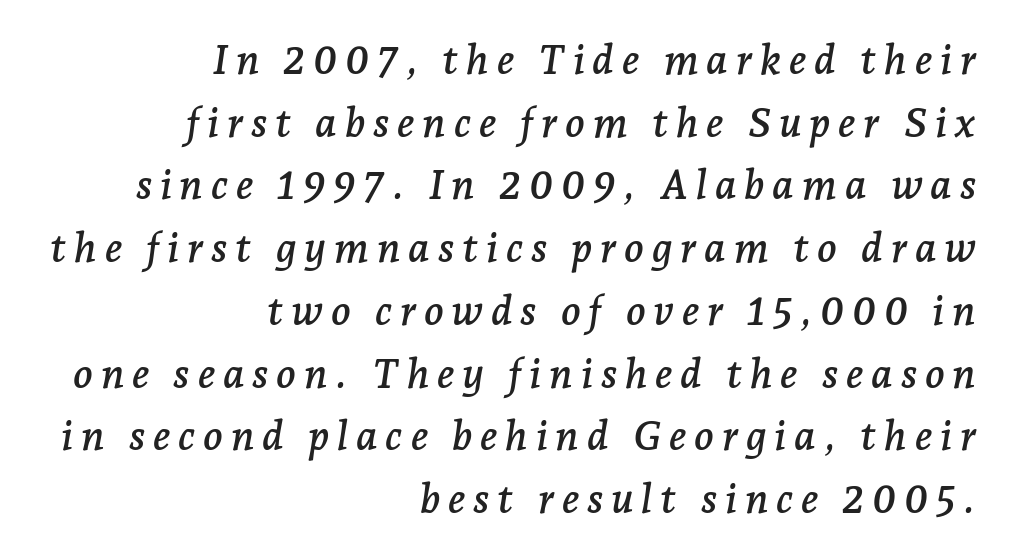
{"serif": "yes", "italic": "yes", "lean": "right", "slant_degrees": 7, "width": "normal", "stroke_contrast": "low", "x_height": "medium", "monospaced": "no", "underline": "no", "align": "right", "line_spacing": "normal", "line_spacing_ratio": 1.53, "glyph_px": 41}
